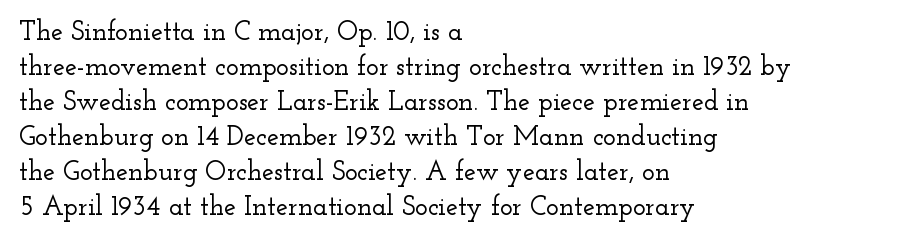
Q: Is the text italic (slanted)? A: No, it is upright.
Q: Is the text underlined? A: No.
Q: How is the paragraph aligned? A: Left-aligned.
Q: Is the spacing between letters normal or unusually wide? A: Normal.
Q: Is the spacing between lines tight, normal or loose? A: Normal.
